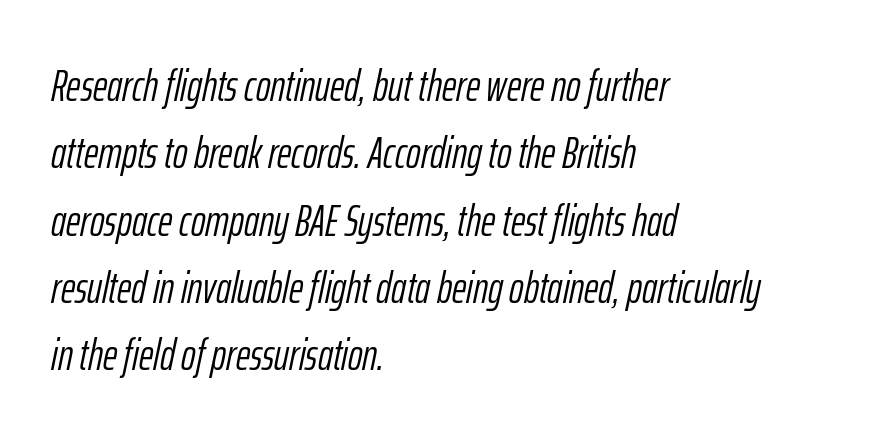
Regarding leading, the lines here are spaced in the standard way. Do the characters align in a grid? No, the font is proportional. Typeset ragged right — the left edge is the straight one. Italic? Definitely — the glyphs are oblique. Does extra space separate the letters? No, they use regular spacing. Weight class: somewhere from thin through regular.
